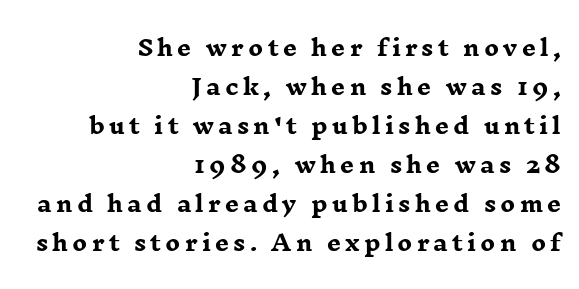
Compared with an ordinary text face, these strokes are far heavier — a full bold. A roman cut, with each character standing at attention. The paragraph has a hard right edge and a soft left edge. The gap between lines stays unmarked.
